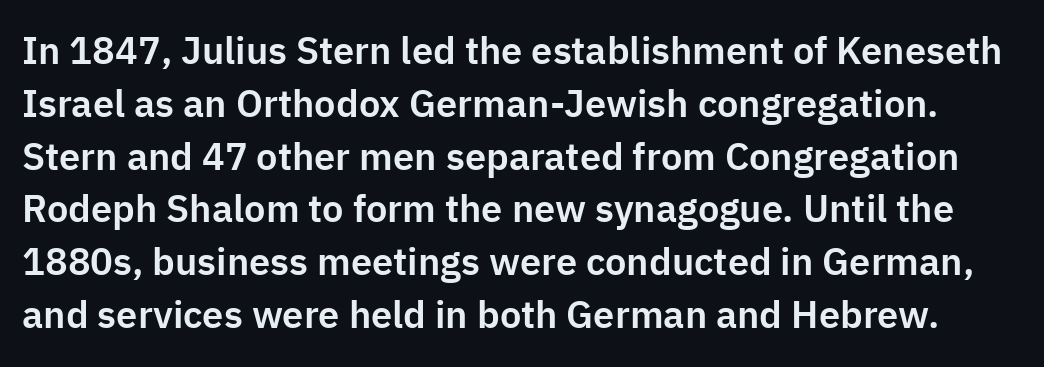
There is no visible air inserted between adjacent glyphs. In terms of letterform style, serifs are entirely absent. The passage shown is typed in a proportional face where columns would drift. Beneath every word, the page is bare.
